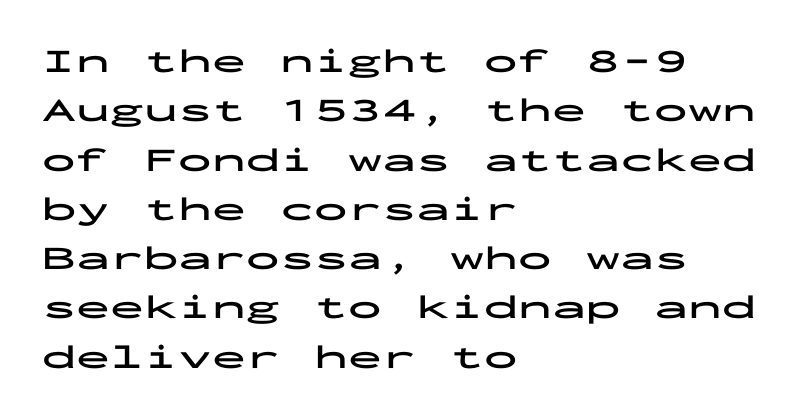
The image shows 34 px bold, wide sans-serif type, upright, monospaced; set left-aligned, normal line spacing (1.45x), normal letter spacing, not underlined; low stroke contrast and a medium x-height.
